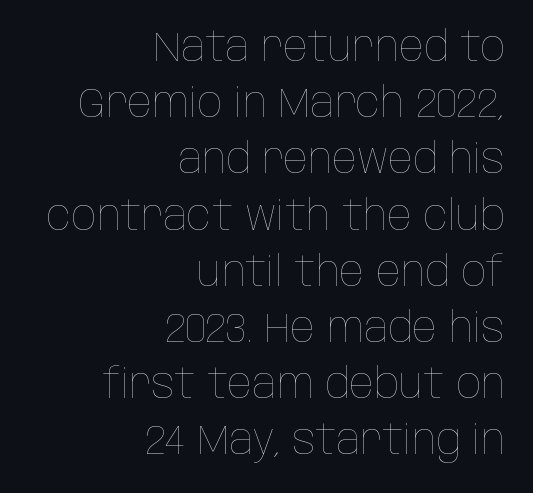
Notice how the passage keeps a crisp vertical edge on the right only. Quick note: interline space is typical. Honestly, there is no underline to notice here at all. The letters stand upright; this is a roman face. The rendering uses natural spacing where letterforms have individual widths. Stroke mass is kept to a normal reading level or below.
